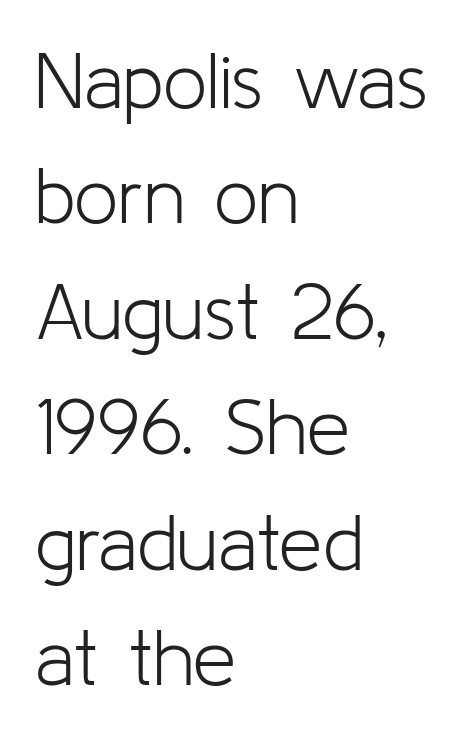
Q: Is the text bold? A: No.
Q: Is the text italic (slanted)? A: No, it is upright.
Q: Is the typeface a serif or a sans-serif typeface? A: Sans-serif.
Q: Is the text underlined? A: No.
Q: How is the paragraph aligned? A: Left-aligned.
Q: Is the spacing between letters normal or unusually wide? A: Normal.
Q: Is the spacing between lines tight, normal or loose? A: Normal.
Q: Width (condensed, normal, or wide)? A: Normal.
Q: Stroke contrast? A: Low.
Q: x-height? A: Medium.
Q: Monospaced? A: No.
